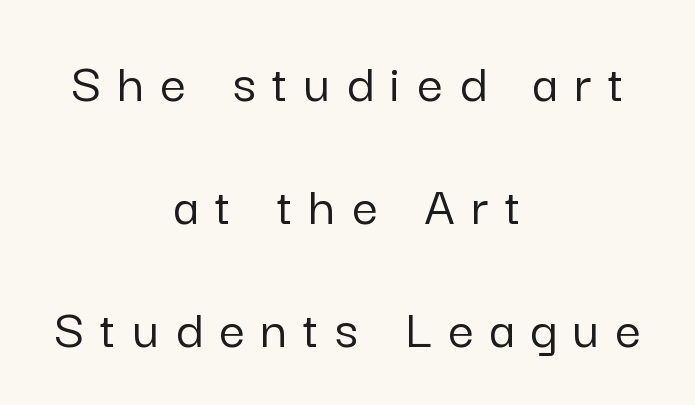
{"serif": "no", "italic": "no", "width": "normal", "stroke_contrast": "low", "x_height": "medium", "monospaced": "no", "underline": "no", "align": "center", "line_spacing": "loose", "line_spacing_ratio": 2.16, "letter_spacing": "wide", "letter_spacing_em": 0.29, "glyph_px": 57}
